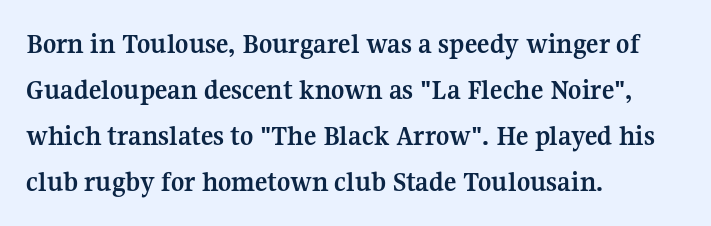
{"serif": "yes", "italic": "no", "bold": "yes", "weight": "semibold", "width": "normal", "stroke_contrast": "medium", "x_height": "medium", "monospaced": "no", "underline": "no", "align": "left", "line_spacing": "normal", "line_spacing_ratio": 1.59, "letter_spacing": "normal", "letter_spacing_em": 0.0, "glyph_px": 29}
